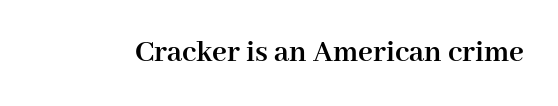
{"serif": "yes", "italic": "no", "bold": "yes", "weight": "semibold", "width": "normal", "stroke_contrast": "high", "x_height": "medium", "monospaced": "no", "underline": "no", "letter_spacing": "normal", "letter_spacing_em": 0.0, "glyph_px": 32}
